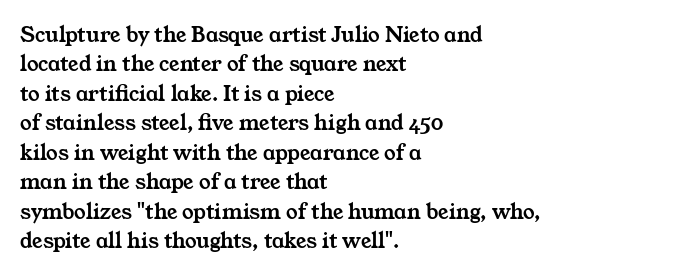
The image shows 23 px text type; set left-aligned, normal line spacing (1.28x), normal letter spacing, not underlined.
